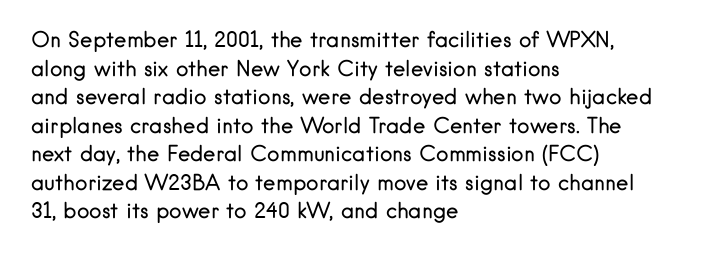
The image shows 21 px text type, upright; set left-aligned, normal line spacing (1.36x), normal letter spacing, not underlined.
